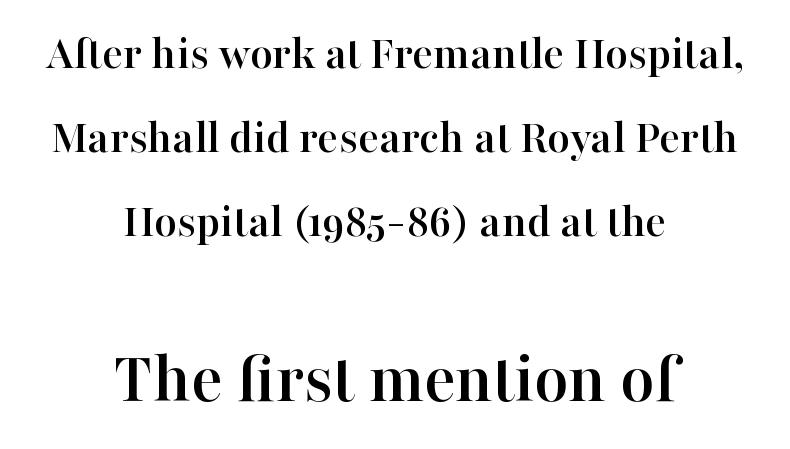
To sum up the face: it has serifs. The passage shown is typed in a proportional face where columns would drift. Teacher's note: observe the equal gaps on both sides — that is centered alignment. A student would notice the bottom passage is typeset larger than what precedes it. Caption: standard tracking, unaltered.
